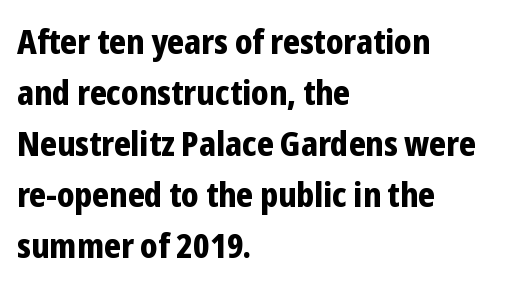
{"serif": "no", "italic": "no", "bold": "yes", "weight": "bold", "width": "condensed", "stroke_contrast": "low", "x_height": "medium", "monospaced": "no", "underline": "no", "align": "left", "line_spacing": "normal", "line_spacing_ratio": 1.5, "letter_spacing": "normal", "letter_spacing_em": 0.0, "glyph_px": 34}
